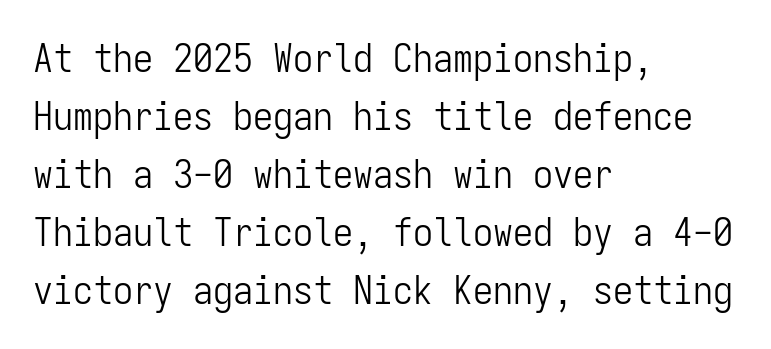
Q: Is the text bold? A: No.
Q: Is the text italic (slanted)? A: No, it is upright.
Q: Is the typeface a serif or a sans-serif typeface? A: Sans-serif.
Q: Is the text underlined? A: No.
Q: How is the paragraph aligned? A: Left-aligned.
Q: Is the spacing between letters normal or unusually wide? A: Normal.
Q: Is the spacing between lines tight, normal or loose? A: Normal.
Q: Width (condensed, normal, or wide)? A: Condensed.
Q: Stroke contrast? A: Low.
Q: x-height? A: Medium.
Q: Monospaced? A: Yes.
